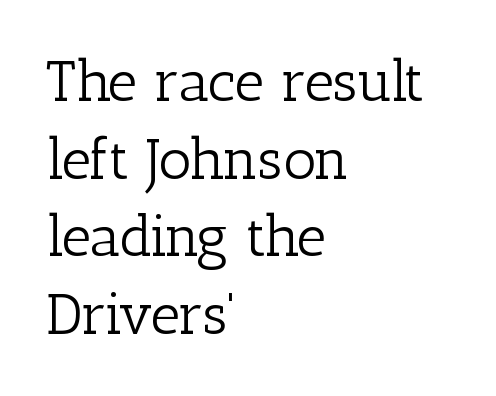
{"serif": "yes", "italic": "no", "bold": "no", "weight": "light", "width": "normal", "stroke_contrast": "low", "x_height": "medium", "monospaced": "no", "underline": "no", "align": "left", "line_spacing": "normal", "line_spacing_ratio": 1.34, "letter_spacing": "normal", "letter_spacing_em": 0.0, "glyph_px": 58}
